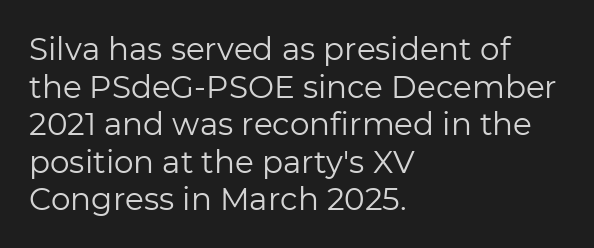
{"serif": "no", "italic": "no", "bold": "no", "weight": "regular", "width": "normal", "stroke_contrast": "low", "x_height": "medium", "monospaced": "no", "underline": "no", "align": "left", "line_spacing_ratio": 1.21, "letter_spacing": "normal", "letter_spacing_em": 0.0, "glyph_px": 31}
